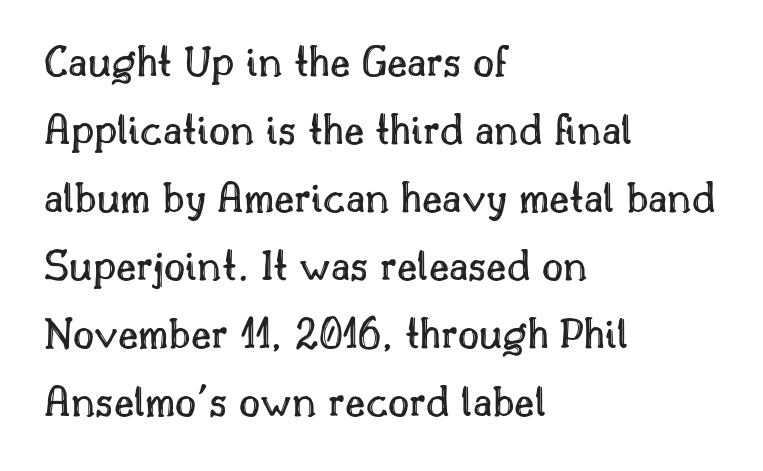
{"italic": "no", "width": "normal", "x_height": "small", "monospaced": "no", "underline": "no", "align": "left", "line_spacing": "normal", "line_spacing_ratio": 1.48, "letter_spacing": "normal", "letter_spacing_em": 0.0, "glyph_px": 46}
